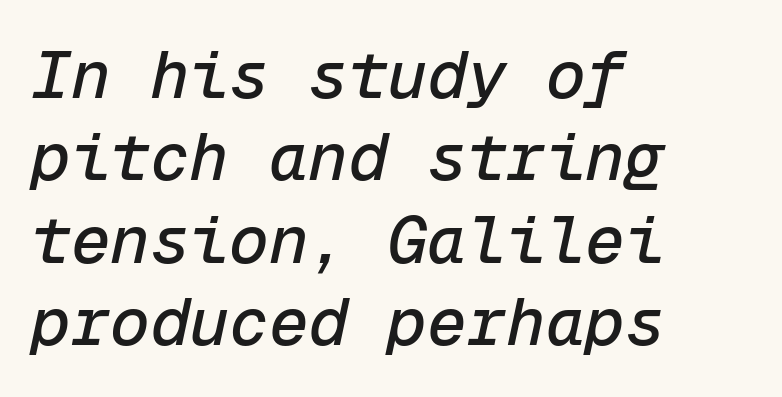
The image shows 66 px text type, italic (leaning right), monospaced; set left-aligned, normal line spacing (1.25x), normal letter spacing, not underlined; low stroke contrast and a medium x-height.
